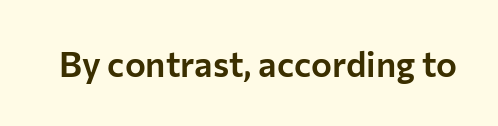
The words here are not underlined. Posture: upright roman. Each letter's strokes conclude bluntly, with no projecting serifs. Spacing between characters is what you'd get straight out of the box.
